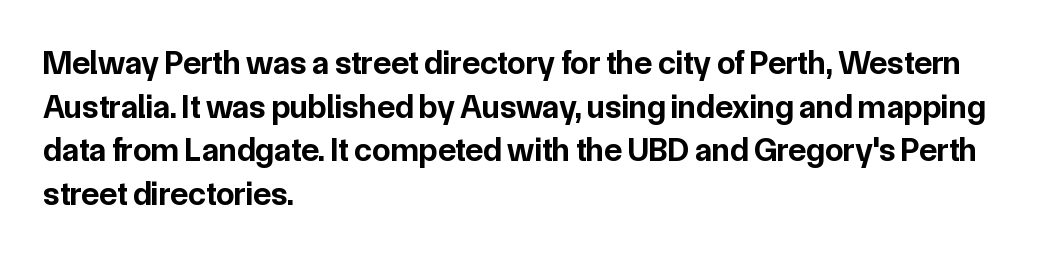
Q: Is the text bold? A: Yes.
Q: Is the text italic (slanted)? A: No, it is upright.
Q: Is the typeface a serif or a sans-serif typeface? A: Sans-serif.
Q: Is the text underlined? A: No.
Q: How is the paragraph aligned? A: Left-aligned.
Q: Is the spacing between letters normal or unusually wide? A: Normal.
Q: Is the spacing between lines tight, normal or loose? A: Normal.
Q: Width (condensed, normal, or wide)? A: Normal.
Q: Stroke contrast? A: Low.
Q: x-height? A: Medium.
Q: Monospaced? A: No.
